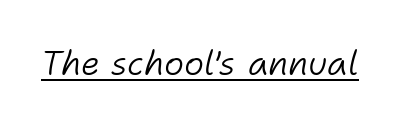
{"italic": "yes", "lean": "right", "slant_degrees": 11, "bold": "no", "weight": "light", "width": "normal", "stroke_contrast": "low", "x_height": "medium", "monospaced": "no", "underline": "yes", "letter_spacing": "normal", "letter_spacing_em": 0.0, "glyph_px": 34}
